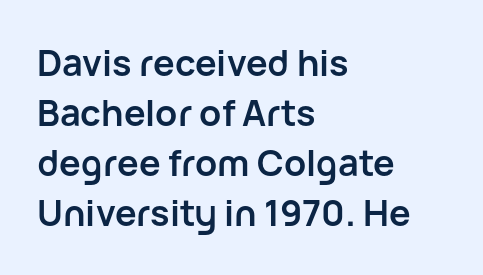
{"serif": "no", "italic": "no", "bold": "yes", "weight": "semibold", "width": "normal", "stroke_contrast": "low", "x_height": "medium", "monospaced": "no", "underline": "no", "align": "left", "line_spacing": "normal", "line_spacing_ratio": 1.39, "letter_spacing": "normal", "letter_spacing_em": 0.0, "glyph_px": 36}
